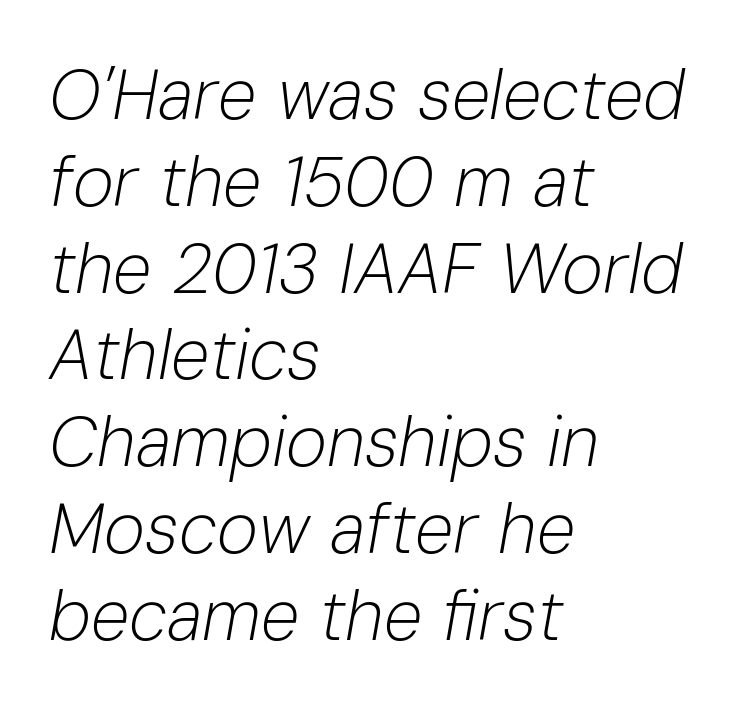
The image shows 70 px light type, italic (leaning right); set left-aligned, line spacing 1.24x, normal letter spacing, not underlined; low stroke contrast and a medium x-height.
